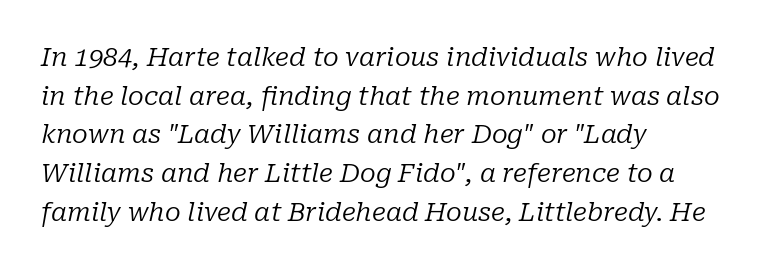
If you drew a line through each stem, it would be angled. How are the letters spaced? Ordinarily, with no added tracking. The rendering uses a moderate line-height, typical for paragraphs. The baseline area is clear. Is the stroke heavy? The answer is a plain regular-or-lighter. The setting favours the left margin, as ordinary paragraphs usually do.
